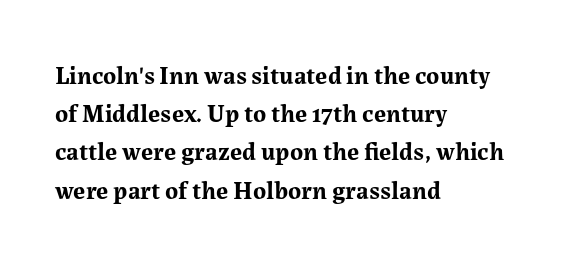
{"italic": "no", "bold": "yes", "underline": "no", "align": "left", "line_spacing": "normal", "line_spacing_ratio": 1.53, "letter_spacing": "normal", "letter_spacing_em": 0.0, "glyph_px": 25}
